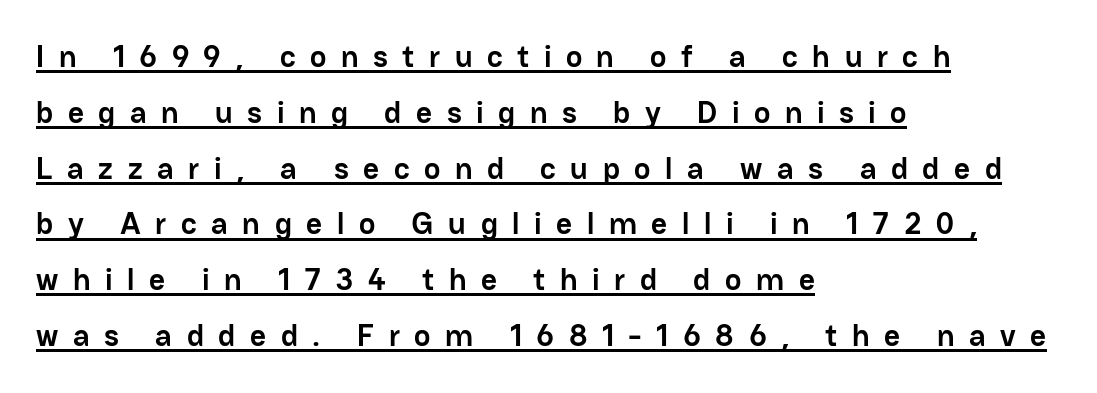
The image shows 31 px semibold sans-serif type, upright; set left-aligned, line spacing 1.8x, unusually wide letter spacing (+0.47 em), underlined; low stroke contrast and a medium x-height.
